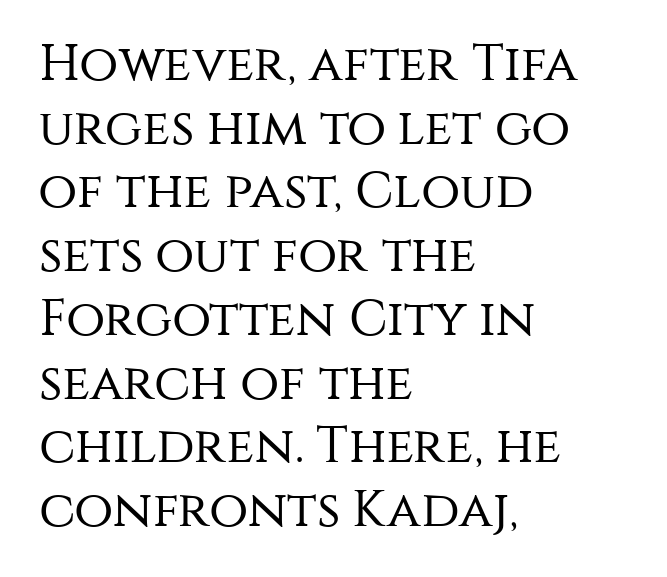
The passage is arranged the way most books set body copy — flush left. Check where the strokes stop: nothing finishes them off — pure sans. Check under the words: just untouched page. There is no visible air inserted between adjacent glyphs. Evenly set lines give the paragraph a standard silhouette. A typesetter would call this proportional, since set widths differ per character.
